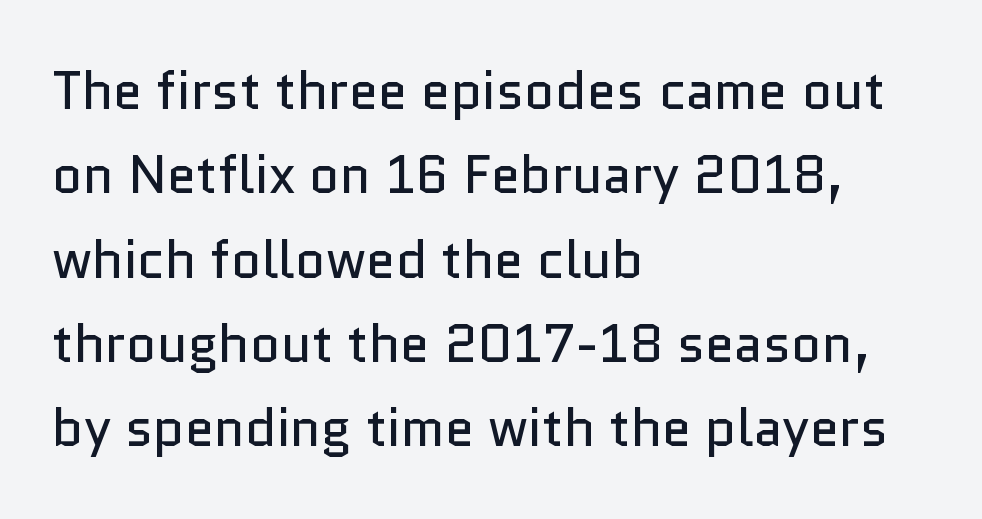
The image shows 53 px regular-weight sans-serif type, upright; set left-aligned, normal line spacing (1.59x), normal letter spacing, not underlined; low stroke contrast and a medium x-height.
